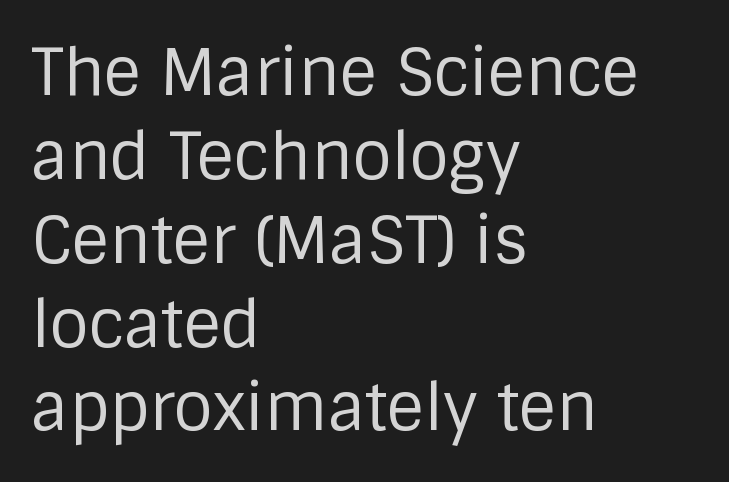
This sample is left-justified, so line endings fall wherever the words run out. The passage shown is not bold in any degree. The font's upright variant was chosen for this text. The strip under each line holds only bare page. Vertically, the passage feels balanced, rows spaced as you'd expect.
